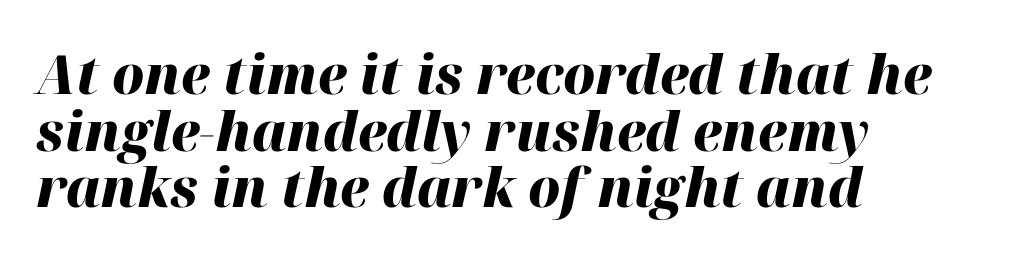
Standard letterfit; no display-style spreading of the glyphs. The glyphs are unaccompanied by any horizontal stroke below them. This block would grow much taller if given ordinary leading; it's compressed now. In CSS terms this would be text-align: left. This is heavy type, rendered in bold. The passage shown is typed in a proportional face where columns would drift.
